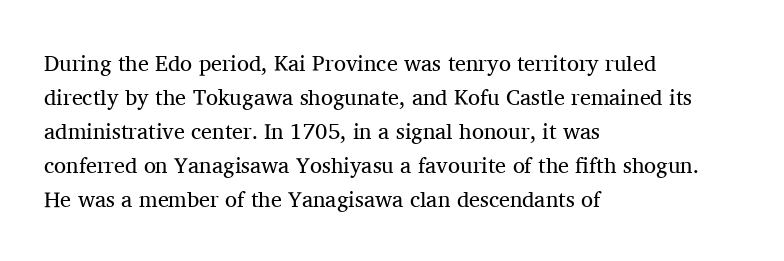
Q: Is the text bold? A: No.
Q: Is the text italic (slanted)? A: No, it is upright.
Q: Is the text underlined? A: No.
Q: How is the paragraph aligned? A: Left-aligned.
Q: Is the spacing between letters normal or unusually wide? A: Normal.
Q: Is the spacing between lines tight, normal or loose? A: Normal.
